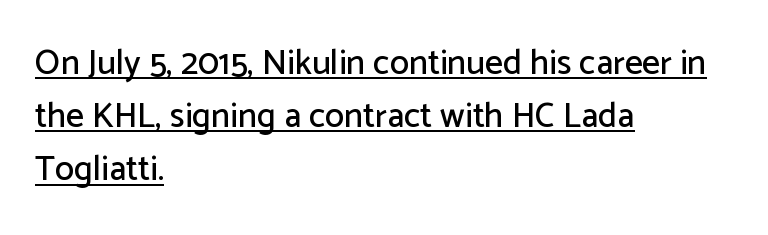
{"serif": "no", "italic": "no", "width": "normal", "stroke_contrast": "low", "x_height": "medium", "monospaced": "no", "underline": "yes", "align": "left", "line_spacing": "normal", "line_spacing_ratio": 1.52, "letter_spacing": "normal", "letter_spacing_em": 0.0, "glyph_px": 35}
